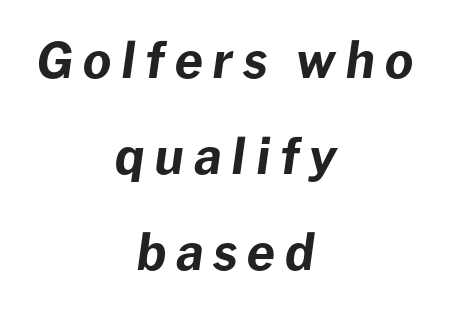
Q: Is the text bold? A: Yes.
Q: Is the text italic (slanted)? A: Yes, it leans right by about 8 degrees.
Q: Is the text underlined? A: No.
Q: How is the paragraph aligned? A: Centered.
Q: Is the spacing between letters normal or unusually wide? A: Unusually wide.
Q: Is the spacing between lines tight, normal or loose? A: Loose.
Q: Width (condensed, normal, or wide)? A: Normal.
Q: Stroke contrast? A: Low.
Q: x-height? A: Medium.
Q: Monospaced? A: No.
